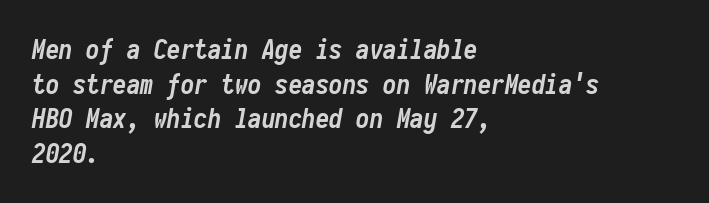
The image shows 27 px bold type, italic (leaning right); set left-aligned, normal line spacing (1.28x), normal letter spacing, not underlined.
